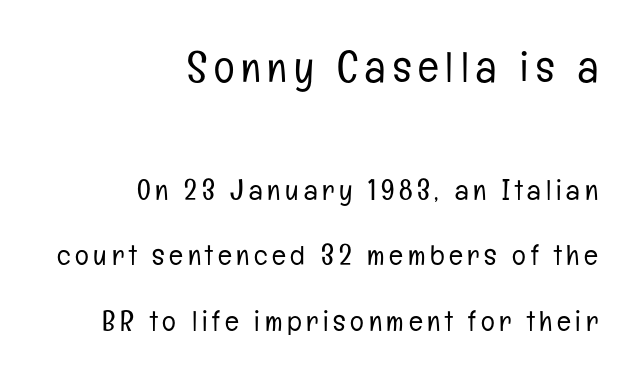
The image shows 43 px light, condensed sans-serif type, upright; set right-aligned, loose line spacing (2.26x), not underlined; the first (top) block is 1.48x larger; low stroke contrast and a medium x-height.
